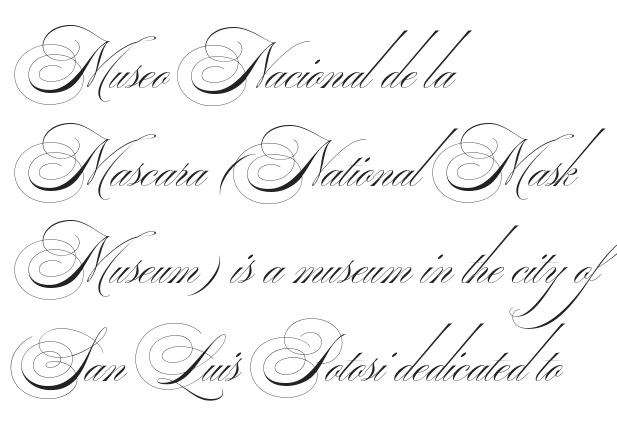
{"serif": "no", "bold": "no", "weight": "thin", "width": "wide", "stroke_contrast": "medium", "monospaced": "no", "underline": "no", "align": "left", "line_spacing": "normal", "line_spacing_ratio": 1.55, "letter_spacing": "normal", "letter_spacing_em": 0.0, "glyph_px": 63}
